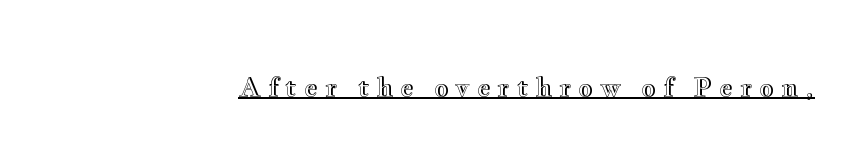
{"italic": "no", "underline": "yes", "align": "right", "letter_spacing": "wide", "letter_spacing_em": 0.26, "glyph_px": 26}
